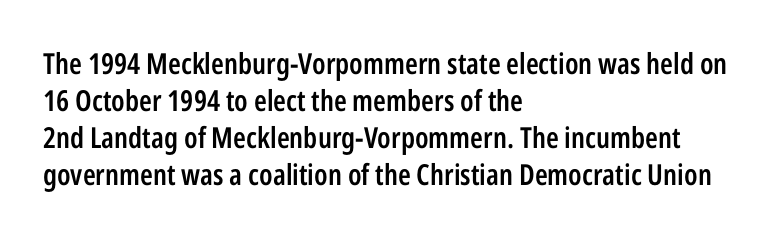
The image shows 29 px semibold, condensed sans-serif type, upright; set left-aligned, normal line spacing (1.28x), normal letter spacing, not underlined; low stroke contrast and a medium x-height.
